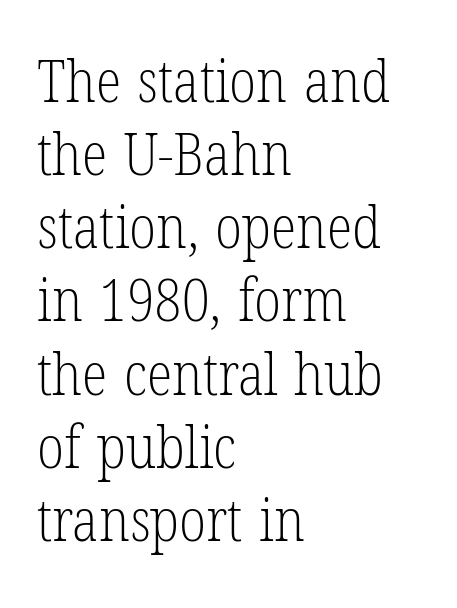
{"serif": "yes", "italic": "no", "bold": "no", "weight": "light", "width": "condensed", "stroke_contrast": "low", "x_height": "medium", "monospaced": "no", "underline": "no", "align": "left", "line_spacing_ratio": 1.24, "letter_spacing": "normal", "letter_spacing_em": 0.0, "glyph_px": 59}
